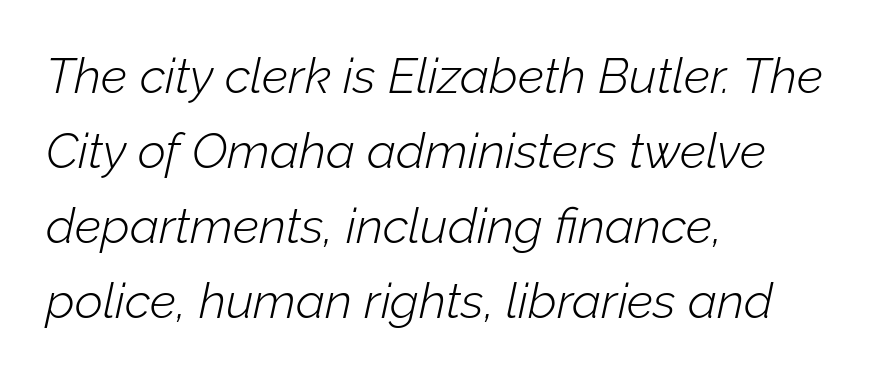
{"italic": "yes", "lean": "right", "slant_degrees": 12, "bold": "no", "weight": "light", "width": "normal", "stroke_contrast": "low", "x_height": "medium", "monospaced": "no", "underline": "no", "align": "left", "line_spacing": "normal", "line_spacing_ratio": 1.53, "letter_spacing": "normal", "letter_spacing_em": 0.0, "glyph_px": 49}
